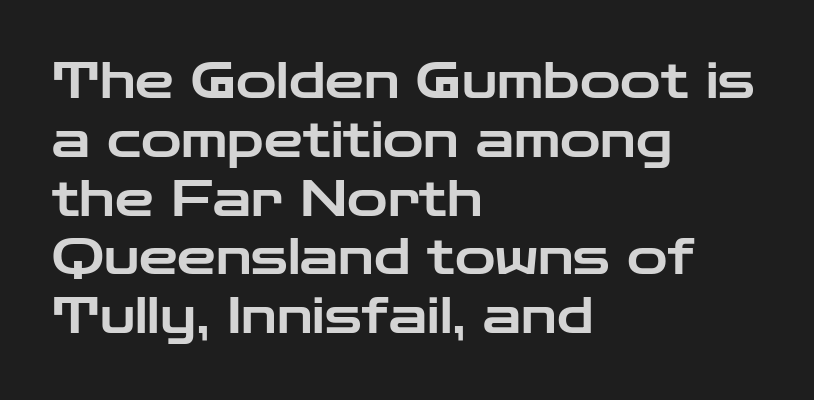
{"serif": "no", "italic": "no", "width": "wide", "stroke_contrast": "low", "x_height": "medium", "monospaced": "no", "underline": "no", "align": "left", "line_spacing_ratio": 1.2, "letter_spacing": "normal", "letter_spacing_em": 0.0, "glyph_px": 49}
